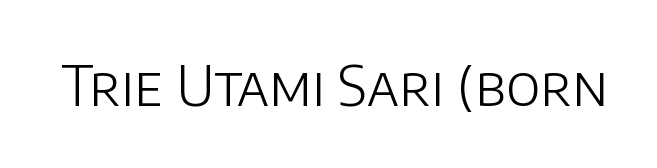
A light-to-regular cut is what we see here. The rendering shows plain stroke endings on the letterforms — a sans-serif design. The gap between lines stays unmarked. The passage shown is typed in a proportional face where columns would drift. Posture: straight, roman, zero tilt. Does extra space separate the letters? No, they use regular spacing.
